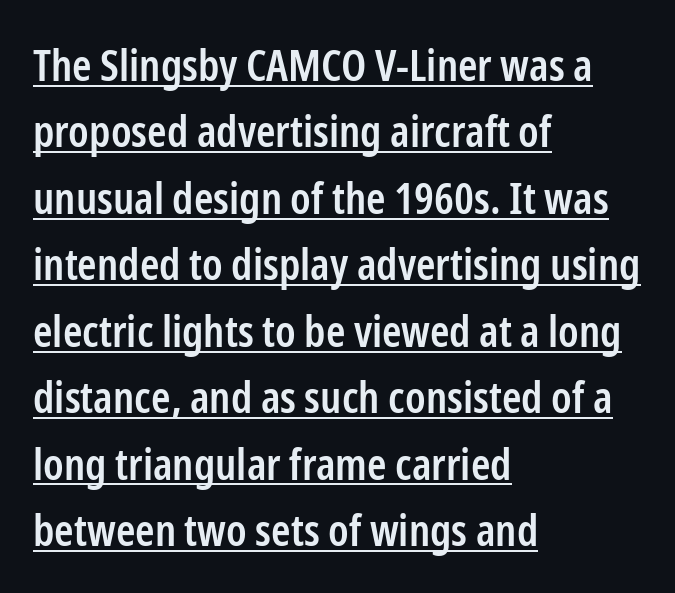
The image shows 44 px semibold, condensed sans-serif type, upright; set left-aligned, normal line spacing (1.51x), normal letter spacing, underlined; low stroke contrast and a medium x-height.
